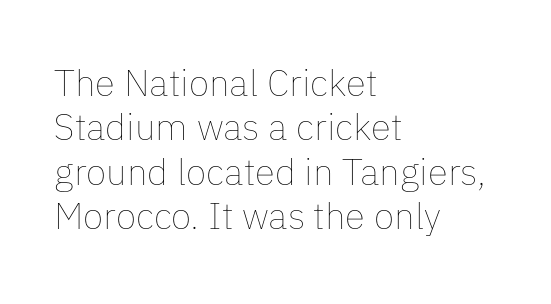
The image shows 37 px thin type, upright; set left-aligned, line spacing 1.2x, normal letter spacing, not underlined; low stroke contrast and a medium x-height.
